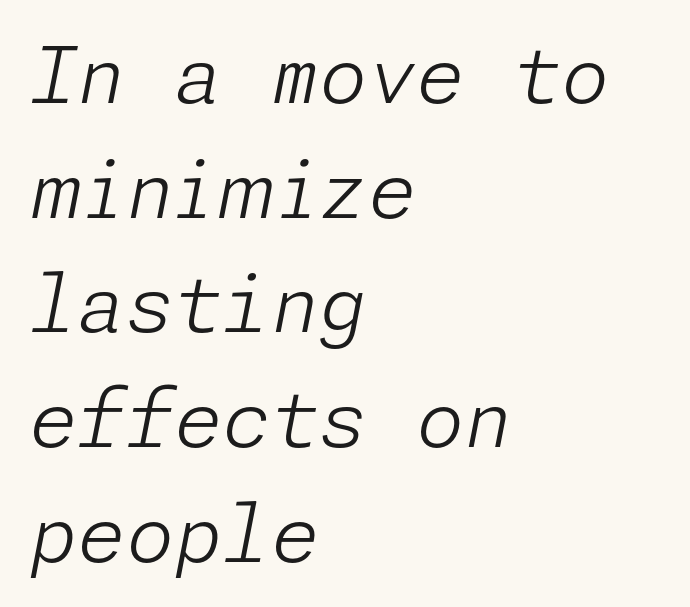
In terms of leading, this rendering sits right in the middle. The whole block is typeset with a tilt. Compared with typical body copy, the letter spacing here is the same. A quiet, ordinary-to-light weight characterises the typeface.
